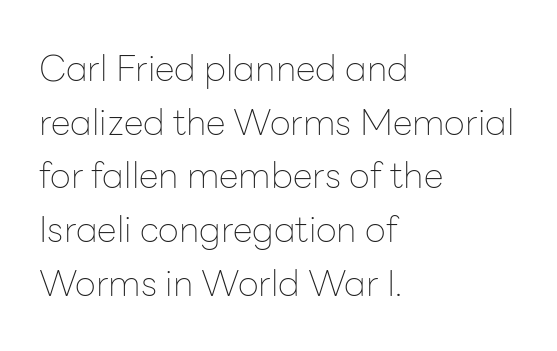
The image shows 36 px thin sans-serif type, upright; set left-aligned, normal line spacing (1.49x), normal letter spacing, not underlined; low stroke contrast and a medium x-height.
